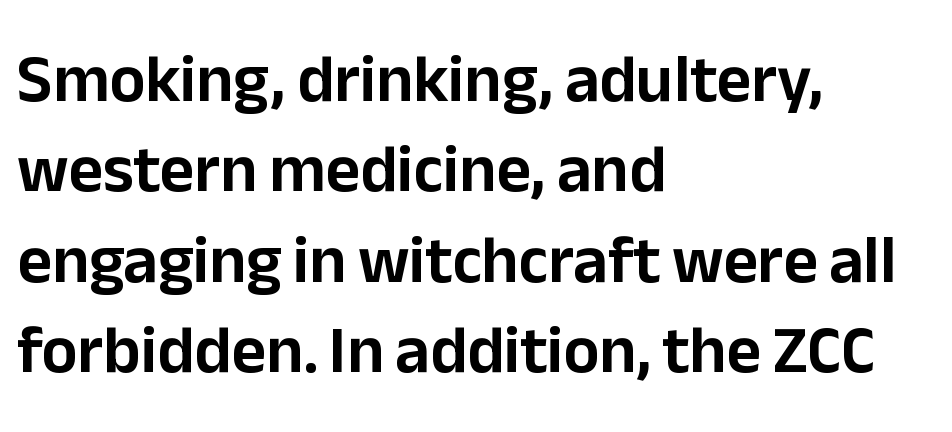
Q: Is the text italic (slanted)? A: No, it is upright.
Q: Is the typeface a serif or a sans-serif typeface? A: Sans-serif.
Q: Is the text underlined? A: No.
Q: How is the paragraph aligned? A: Left-aligned.
Q: Is the spacing between letters normal or unusually wide? A: Normal.
Q: Is the spacing between lines tight, normal or loose? A: Normal.
Q: Width (condensed, normal, or wide)? A: Normal.
Q: Stroke contrast? A: Low.
Q: x-height? A: Medium.
Q: Monospaced? A: No.
